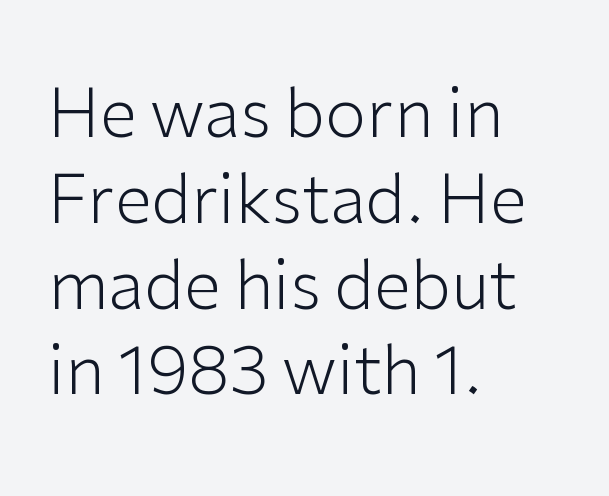
Characters remain perfectly vertical along every line. Interline gaps are of average width in this sample. The rendering uses natural spacing where letterforms have individual widths. This reads as an unemphasized weight, regular at the heaviest.
